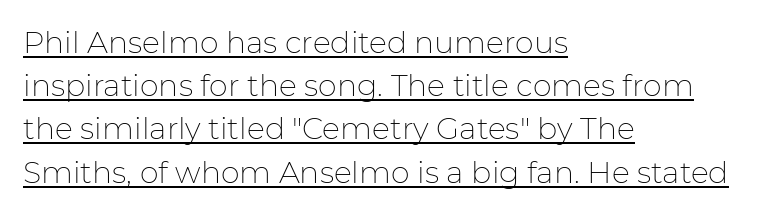
{"serif": "no", "italic": "no", "bold": "no", "weight": "thin", "width": "normal", "stroke_contrast": "low", "x_height": "medium", "monospaced": "no", "underline": "yes", "align": "left", "line_spacing": "normal", "line_spacing_ratio": 1.44, "letter_spacing": "normal", "letter_spacing_em": 0.0, "glyph_px": 30}
